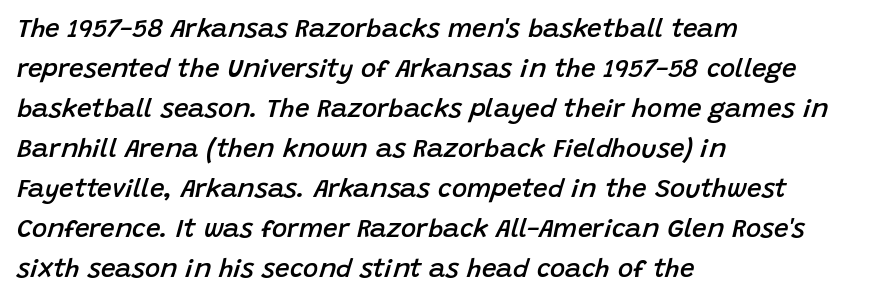
{"italic": "yes", "lean": "right", "slant_degrees": 15, "bold": "semi", "underline": "no", "align": "left", "line_spacing": "normal", "line_spacing_ratio": 1.54, "letter_spacing": "normal", "letter_spacing_em": 0.0, "glyph_px": 26}
